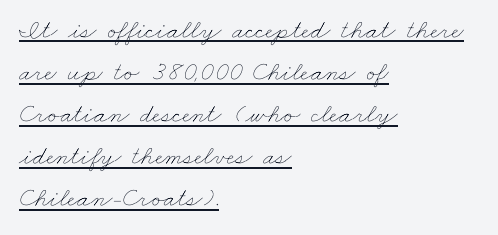
The passage shown stacks its lines at a standard gap. Heaviness? Minimal to ordinary, like unemphasized prose. Here the glyphs are tracked normally, forming tight word shapes. Line starts are locked; line ends wander.
